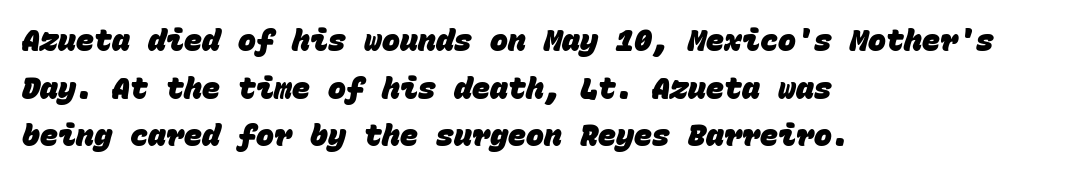
The image shows 30 px heavy sans-serif type, monospaced; set left-aligned, normal line spacing (1.59x), normal letter spacing, not underlined; low stroke contrast and a large x-height.
